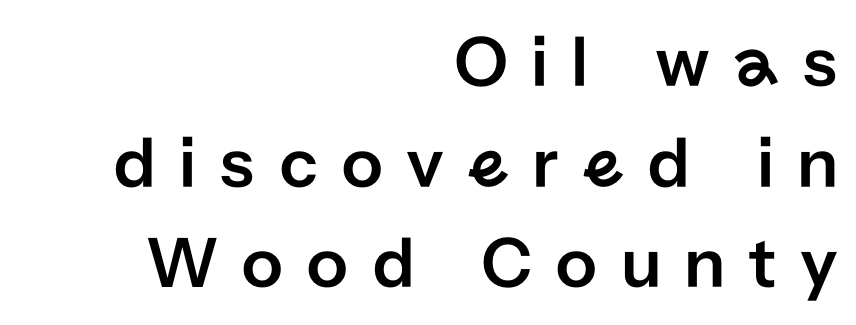
The image shows 74 px sans-serif type, upright; set right-aligned, normal line spacing (1.36x), unusually wide letter spacing (+0.31 em), not underlined; low stroke contrast and a medium x-height.
